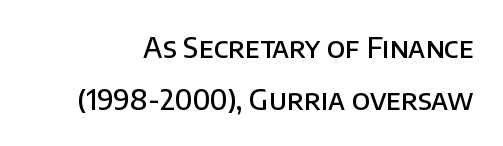
Nobody touched the tracking dial on this one. In terms of posture, this sample is upright. A fair bit of extra ink — the face is semibold, not bold. Clear beneath every line of the passage. Varying glyph widths throughout — classic text-font behaviour.
